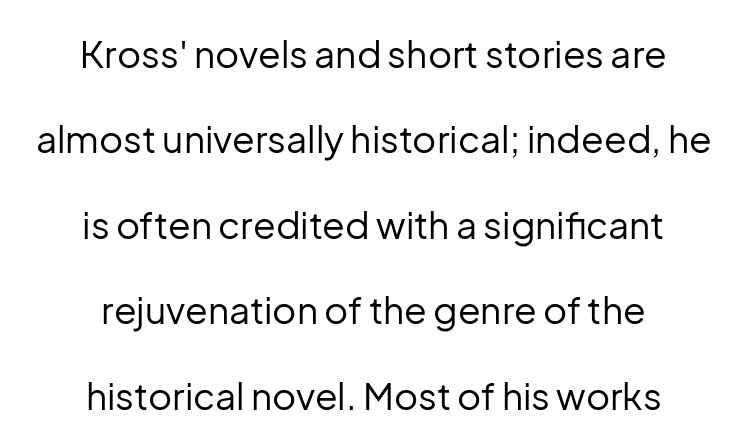
The image shows 37 px regular-weight sans-serif type, upright; set centered, loose line spacing (2.31x), normal letter spacing, not underlined; low stroke contrast and a medium x-height.
